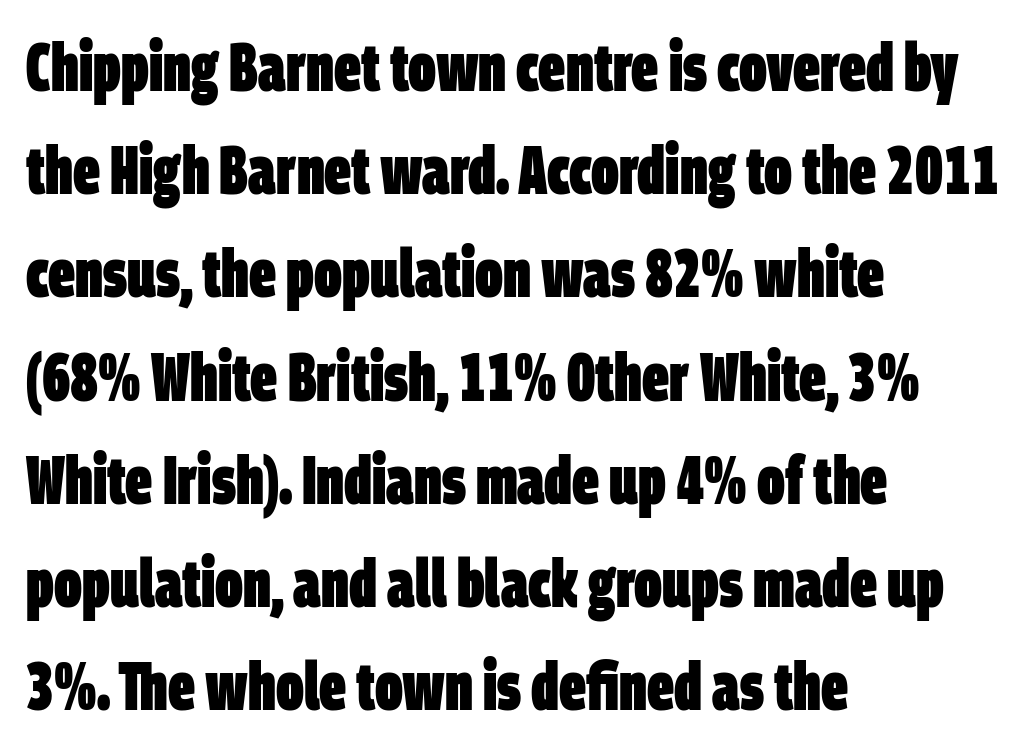
Plenty of ink on the page — the face is bold. This sample uses a sans-serif face. Descender tails drop into unmarked territory. Reading down the column, the eye jumps a familiar distance to each next line. The rendering uses natural spacing where letterforms have individual widths. Short note: letters normally spaced.
